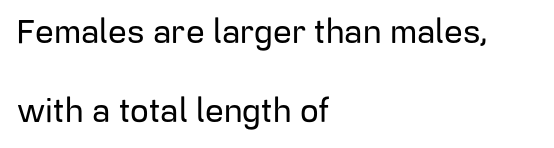
The lettering stays uniformly vertical, giving the passage a roman look. Varying glyph widths throughout — classic text-font behaviour. This sample trades compactness for vertical openness between lines. Are there feet on the stems? There aren't — it's a sans.
